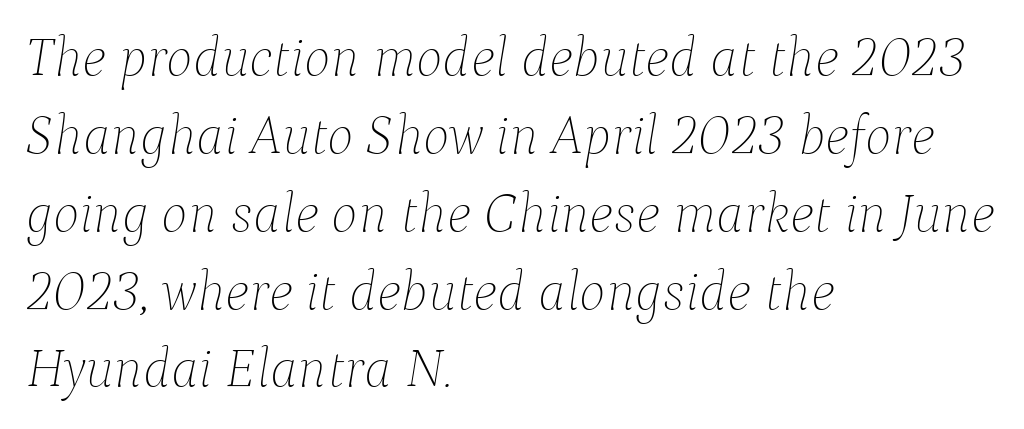
The image shows 56 px thin type, italic (leaning right); set left-aligned, normal line spacing (1.39x), normal letter spacing, not underlined; low stroke contrast and a medium x-height.
